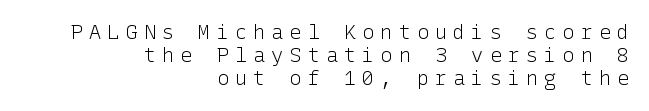
Q: Is the text bold? A: No.
Q: Is the text italic (slanted)? A: No, it is upright.
Q: Is the text underlined? A: No.
Q: How is the paragraph aligned? A: Right-aligned.
Q: Is the spacing between letters normal or unusually wide? A: Unusually wide.
